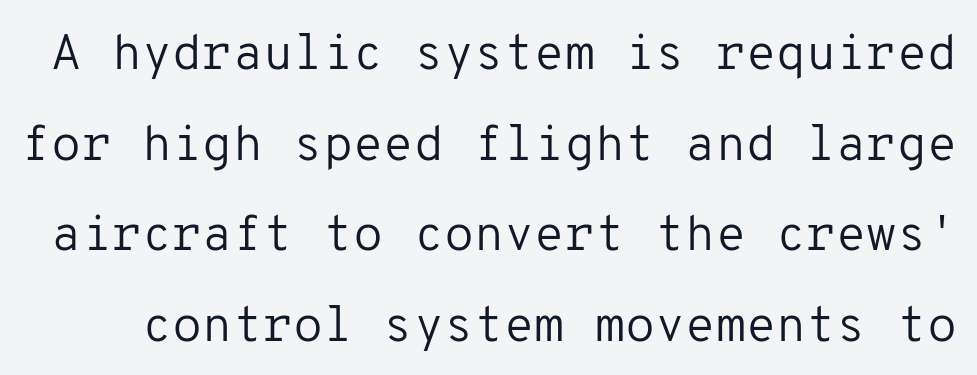
Q: Is the text bold? A: No.
Q: Is the text italic (slanted)? A: No, it is upright.
Q: Is the typeface a serif or a sans-serif typeface? A: Sans-serif.
Q: Is the text underlined? A: No.
Q: Is the spacing between letters normal or unusually wide? A: Normal.
Q: Width (condensed, normal, or wide)? A: Normal.
Q: Stroke contrast? A: Low.
Q: x-height? A: Medium.
Q: Monospaced? A: Yes.
